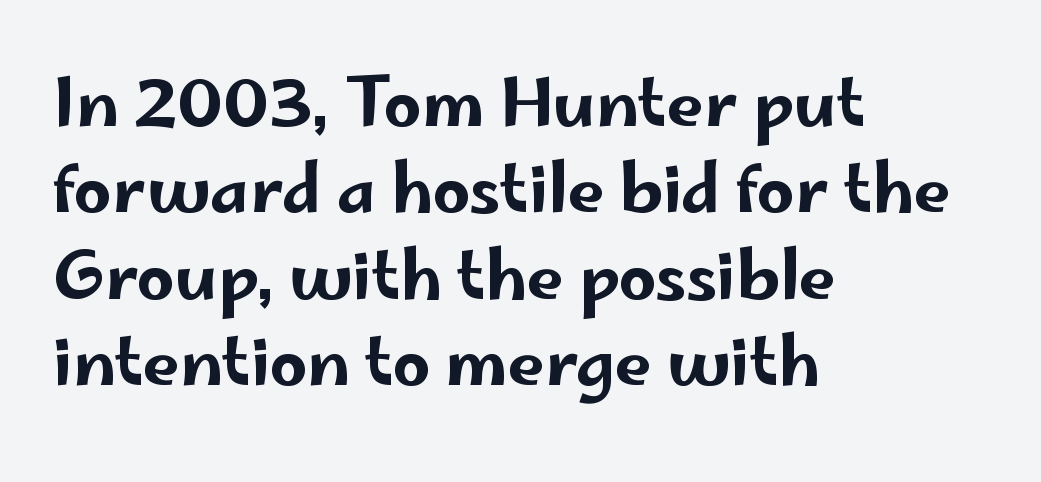
The image shows 66 px wide sans-serif type, upright; set left-aligned, normal line spacing (1.31x), normal letter spacing, not underlined; low stroke contrast and a small x-height.
